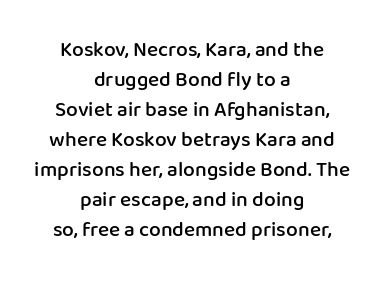
The image shows 21 px text type, upright; set centered, normal line spacing (1.43x), normal letter spacing, not underlined.
